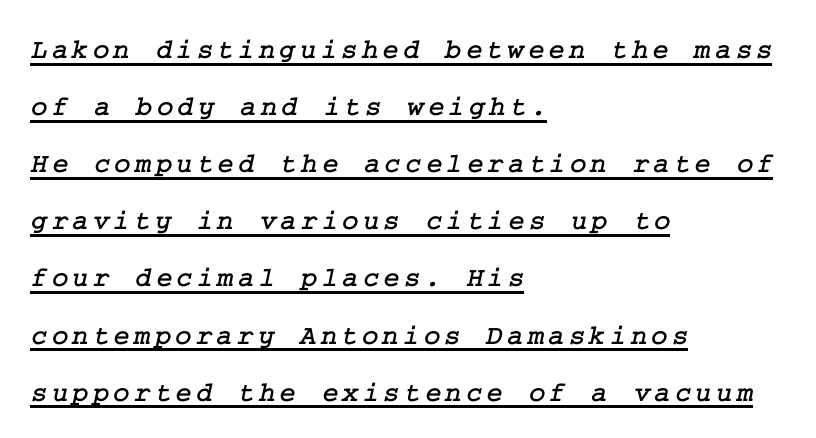
{"serif": "yes", "width": "normal", "stroke_contrast": "low", "x_height": "medium", "underline": "yes", "align": "left", "line_spacing": "loose", "line_spacing_ratio": 2.04, "glyph_px": 28}
